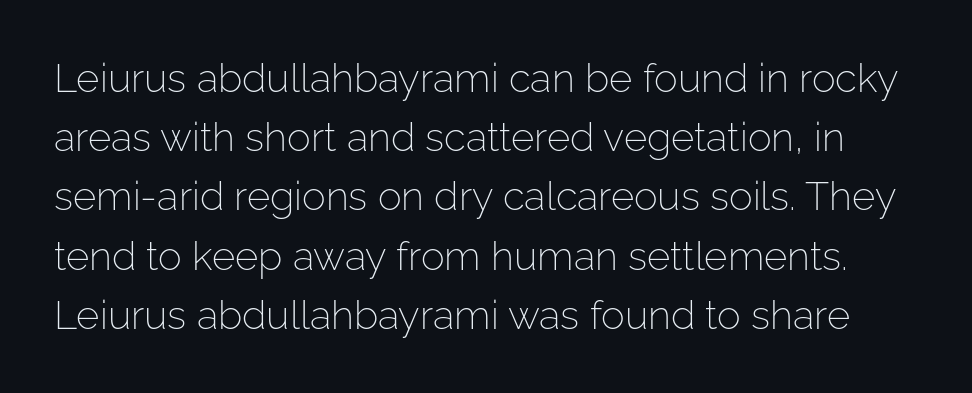
The image shows 40 px light sans-serif type, upright; set normal line spacing (1.48x), normal letter spacing, not underlined; low stroke contrast and a medium x-height.
